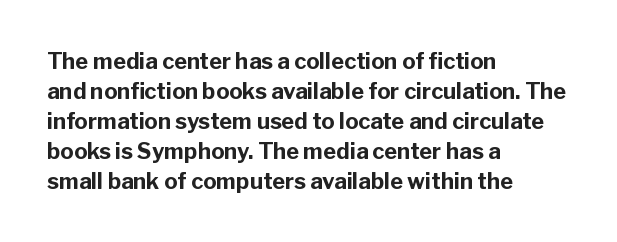
The image shows 22 px bold type, upright; set left-aligned, normal line spacing (1.36x), normal letter spacing, not underlined.
